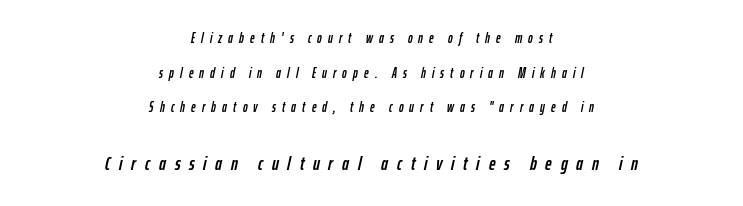
Q: Is the text italic (slanted)? A: Yes, it leans right by about 12 degrees.
Q: Is the text underlined? A: No.
Q: How is the paragraph aligned? A: Centered.
Q: Is the spacing between letters normal or unusually wide? A: Unusually wide.
Q: Is the spacing between lines tight, normal or loose? A: Loose.
Q: Which block of text is set in a larger size, the first (top) or the second (bottom)? A: The second (bottom) one.
